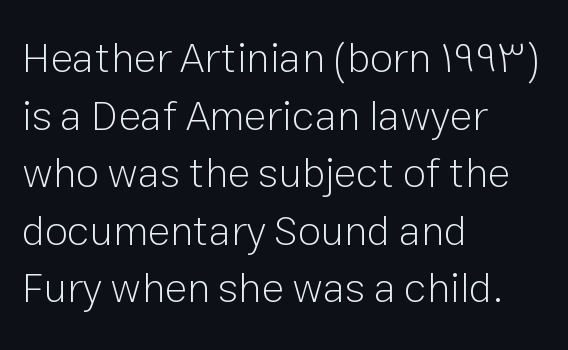
The image shows 42 px light sans-serif type, upright; set left-aligned, normal line spacing (1.37x), normal letter spacing, not underlined; low stroke contrast and a medium x-height.
